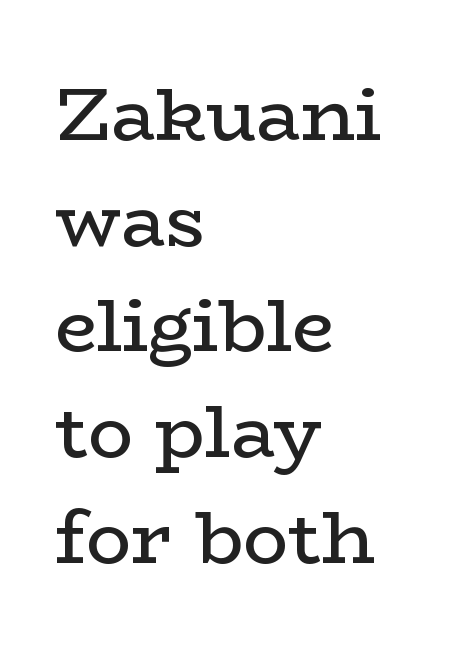
Q: Is the text bold? A: No.
Q: Is the text italic (slanted)? A: No, it is upright.
Q: Is the typeface a serif or a sans-serif typeface? A: Serif.
Q: Is the text underlined? A: No.
Q: How is the paragraph aligned? A: Left-aligned.
Q: Is the spacing between letters normal or unusually wide? A: Normal.
Q: Is the spacing between lines tight, normal or loose? A: Normal.
Q: Width (condensed, normal, or wide)? A: Wide.
Q: Stroke contrast? A: Low.
Q: x-height? A: Medium.
Q: Monospaced? A: No.
